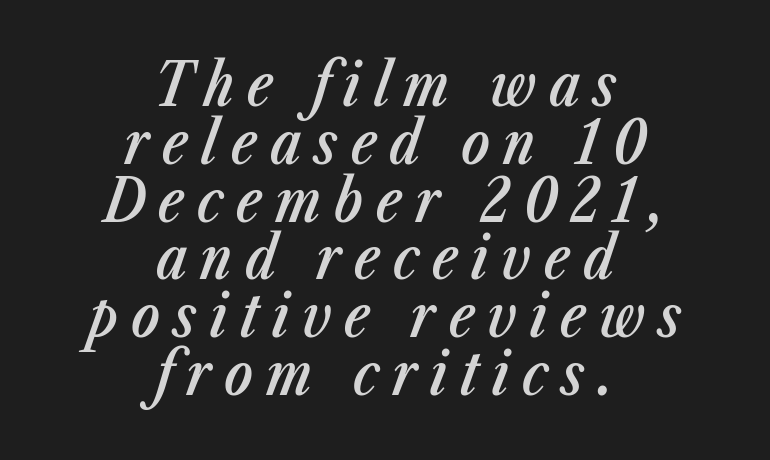
The string is rendered with underlining switched off. I'd describe the lettering as semibold — firm but not a full bold. Does the copy run flush right? No — it is centered line by line. Looks like regular typesetting: each glyph gets only the width it needs. Would a proofreader flag this as italicized? Yes.
